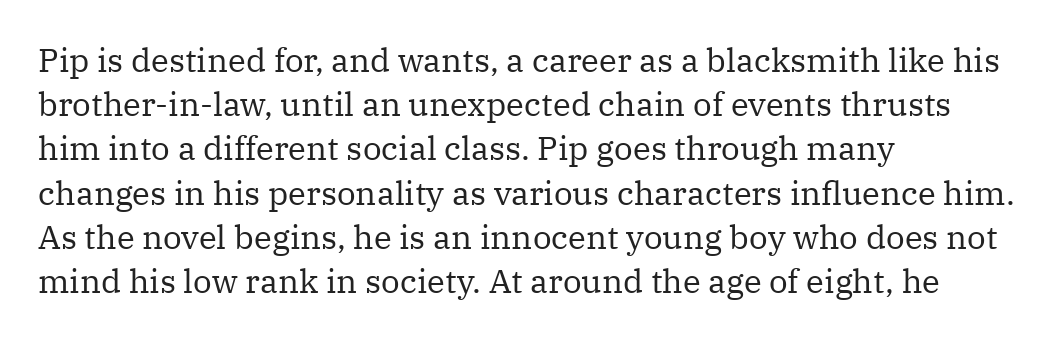
The image shows 33 px regular-weight serif type, upright; set left-aligned, normal line spacing (1.34x), normal letter spacing, not underlined; medium stroke contrast and a medium x-height.
